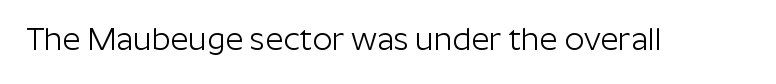
Q: Is the text bold? A: No.
Q: Is the text italic (slanted)? A: No, it is upright.
Q: Is the typeface a serif or a sans-serif typeface? A: Sans-serif.
Q: Is the text underlined? A: No.
Q: Is the spacing between letters normal or unusually wide? A: Normal.
Q: Width (condensed, normal, or wide)? A: Normal.
Q: Stroke contrast? A: Low.
Q: x-height? A: Medium.
Q: Monospaced? A: No.
